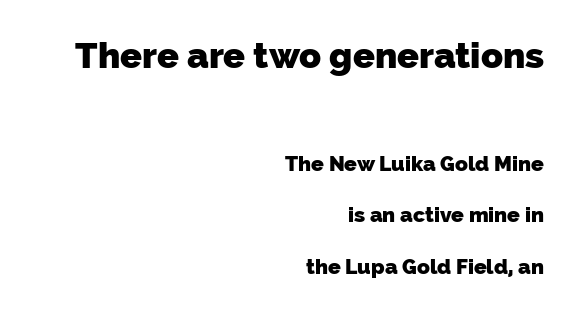
{"serif": "no", "bold": "yes", "weight": "heavy", "width": "normal", "stroke_contrast": "low", "x_height": "medium", "monospaced": "no", "underline": "no", "align": "right", "line_spacing": "loose", "line_spacing_ratio": 2.45, "letter_spacing": "normal", "letter_spacing_em": 0.0, "larger_block": "first", "size_ratio": 1.71, "glyph_px": 36}
